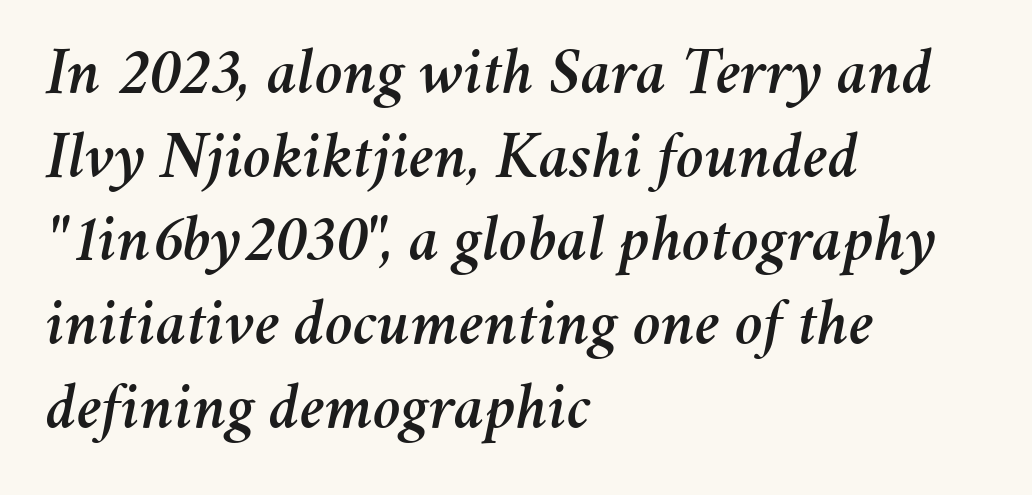
Q: Is the text italic (slanted)? A: Yes, it leans right by about 11 degrees.
Q: Is the text underlined? A: No.
Q: How is the paragraph aligned? A: Left-aligned.
Q: Is the spacing between letters normal or unusually wide? A: Normal.
Q: Is the spacing between lines tight, normal or loose? A: Normal.
Q: Width (condensed, normal, or wide)? A: Normal.
Q: Stroke contrast? A: Medium.
Q: x-height? A: Medium.
Q: Monospaced? A: No.
